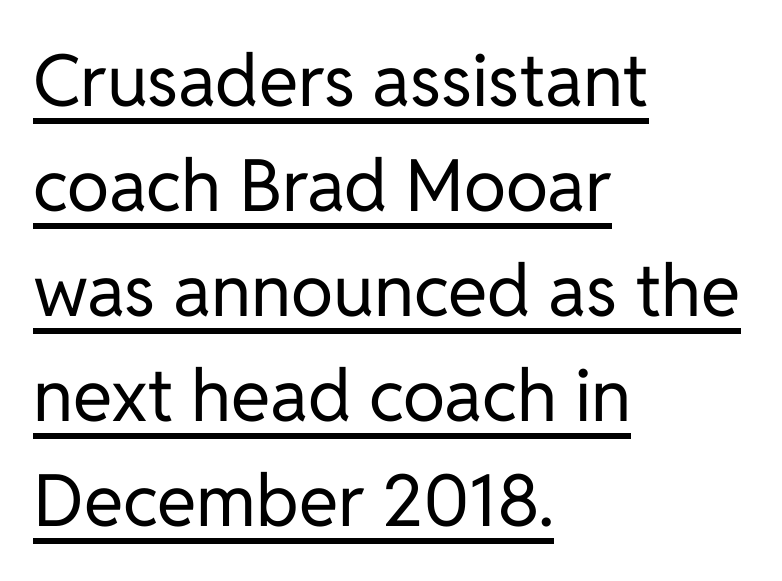
Q: Is the text bold? A: No.
Q: Is the text italic (slanted)? A: No, it is upright.
Q: Is the typeface a serif or a sans-serif typeface? A: Sans-serif.
Q: Is the text underlined? A: Yes.
Q: How is the paragraph aligned? A: Left-aligned.
Q: Is the spacing between letters normal or unusually wide? A: Normal.
Q: Is the spacing between lines tight, normal or loose? A: Normal.
Q: Width (condensed, normal, or wide)? A: Normal.
Q: Stroke contrast? A: Low.
Q: x-height? A: Medium.
Q: Monospaced? A: No.
